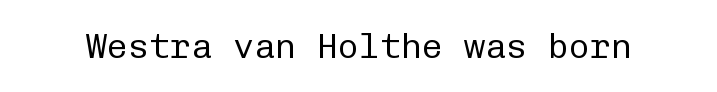
The image shows 35 px regular-weight sans-serif type, upright, monospaced; set normal letter spacing, not underlined; low stroke contrast and a medium x-height.
